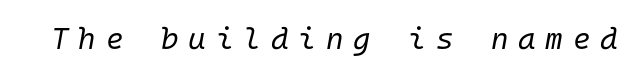
Q: Is the text bold? A: No.
Q: Is the text italic (slanted)? A: Yes, it leans right by about 10 degrees.
Q: Is the text underlined? A: No.
Q: Is the spacing between letters normal or unusually wide? A: Unusually wide.
Q: Width (condensed, normal, or wide)? A: Normal.
Q: Stroke contrast? A: Low.
Q: x-height? A: Medium.
Q: Monospaced? A: Yes.
